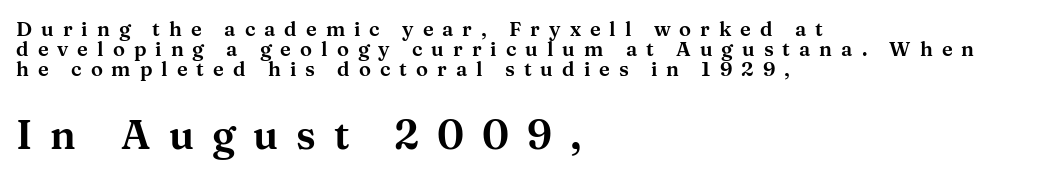
Q: Is the text italic (slanted)? A: No, it is upright.
Q: Is the typeface a serif or a sans-serif typeface? A: Serif.
Q: Is the text underlined? A: No.
Q: How is the paragraph aligned? A: Left-aligned.
Q: Is the spacing between letters normal or unusually wide? A: Unusually wide.
Q: Is the spacing between lines tight, normal or loose? A: Tight.
Q: Which block of text is set in a larger size, the first (top) or the second (bottom)? A: The second (bottom) one.
Q: Width (condensed, normal, or wide)? A: Wide.
Q: Stroke contrast? A: Medium.
Q: x-height? A: Medium.
Q: Monospaced? A: No.
